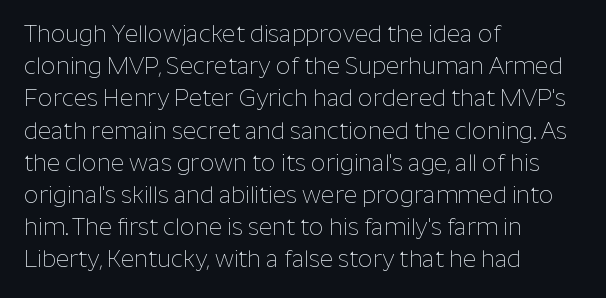
The image shows 23 px text type, upright; set left-aligned, normal line spacing (1.4x), normal letter spacing, not underlined.
